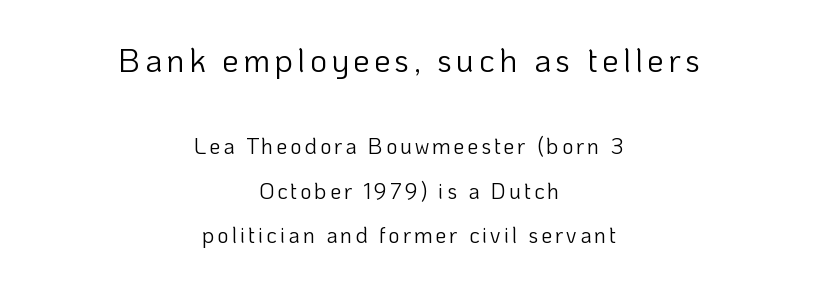
Q: Is the text bold? A: No.
Q: Is the text italic (slanted)? A: No, it is upright.
Q: Is the typeface a serif or a sans-serif typeface? A: Sans-serif.
Q: Is the text underlined? A: No.
Q: How is the paragraph aligned? A: Centered.
Q: Is the spacing between lines tight, normal or loose? A: Loose.
Q: Which block of text is set in a larger size, the first (top) or the second (bottom)? A: The first (top) one.
Q: Width (condensed, normal, or wide)? A: Normal.
Q: Stroke contrast? A: Low.
Q: x-height? A: Medium.
Q: Monospaced? A: No.
